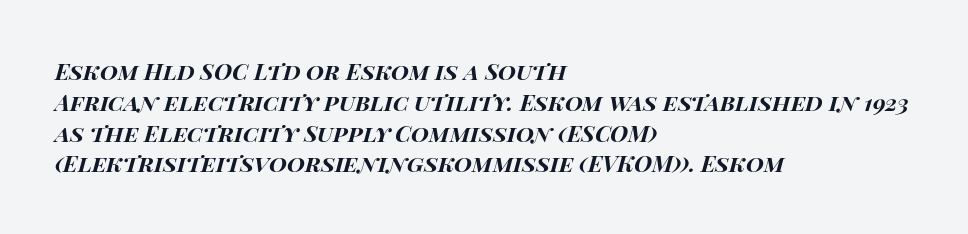
Here the glyphs are tracked normally, forming tight word shapes. As a designer I'd log this as weight 700, bold. The passage shown is not underscored anywhere. The typesetter chose a ragged-right arrangement here. The specimen reads as italic at a glance. The rendering uses a moderate line-height, typical for paragraphs.
